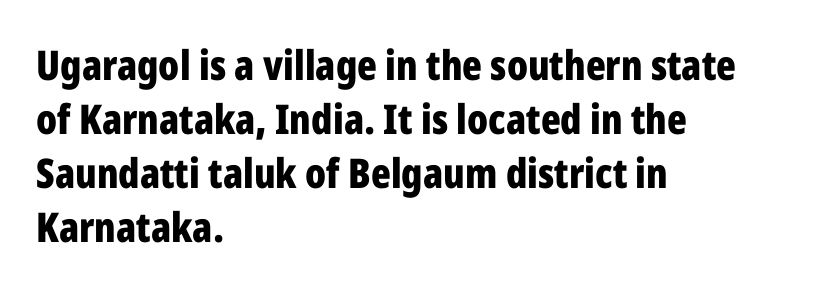
{"serif": "no", "italic": "no", "bold": "yes", "weight": "bold", "width": "condensed", "stroke_contrast": "low", "x_height": "medium", "monospaced": "no", "underline": "no", "align": "left", "line_spacing": "normal", "line_spacing_ratio": 1.32, "letter_spacing": "normal", "letter_spacing_em": 0.0, "glyph_px": 41}
